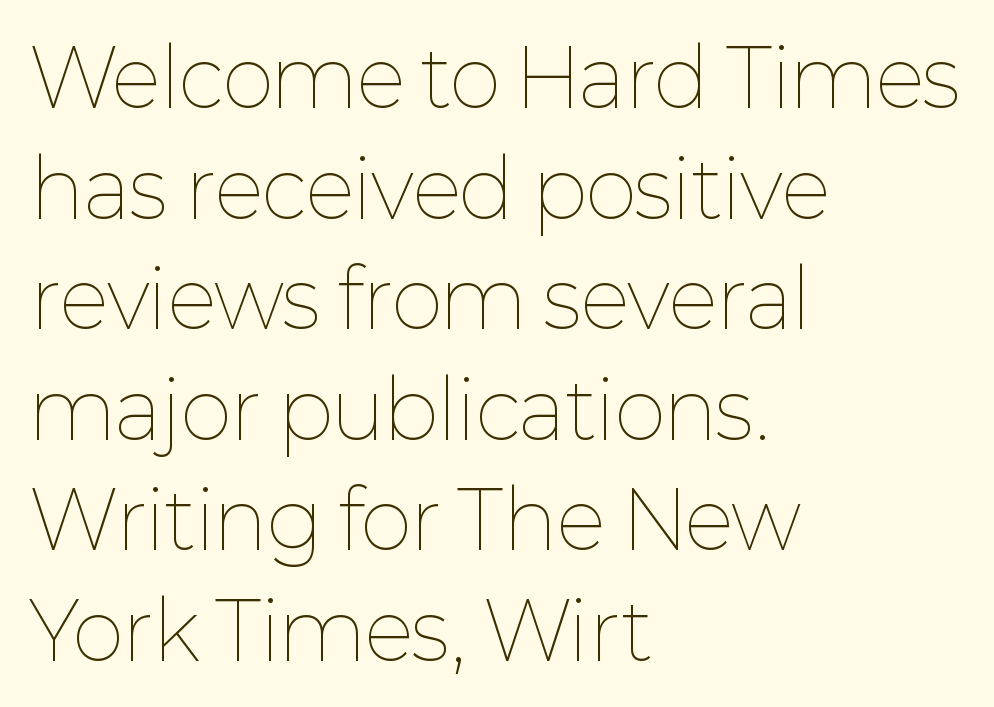
Any mark beneath the type? The region is blank. Baseline-to-baseline distance is the conventional proportion of letter height. The horizontal fit of the characters is conventional and even. This sample has the flowing, uneven cadence of proportional lettering. The lettering stays uniformly vertical, giving the passage a roman look.
